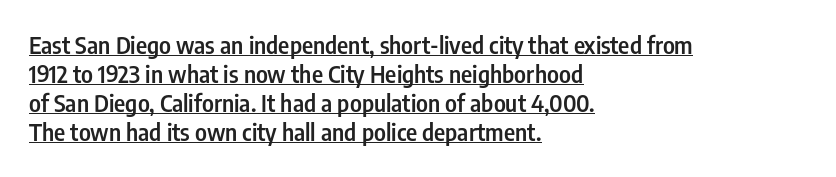
Q: Is the text bold? A: Semi-bold.
Q: Is the text italic (slanted)? A: No, it is upright.
Q: Is the text underlined? A: Yes.
Q: How is the paragraph aligned? A: Left-aligned.
Q: Is the spacing between letters normal or unusually wide? A: Normal.
